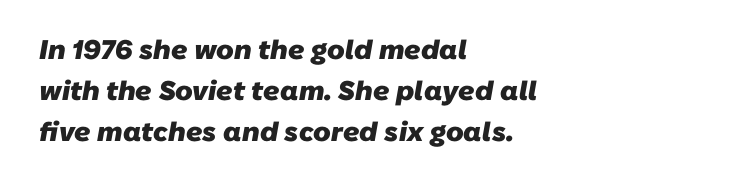
{"bold": "yes", "underline": "no", "align": "left", "line_spacing": "normal", "line_spacing_ratio": 1.51, "letter_spacing": "normal", "letter_spacing_em": 0.0, "glyph_px": 27}
